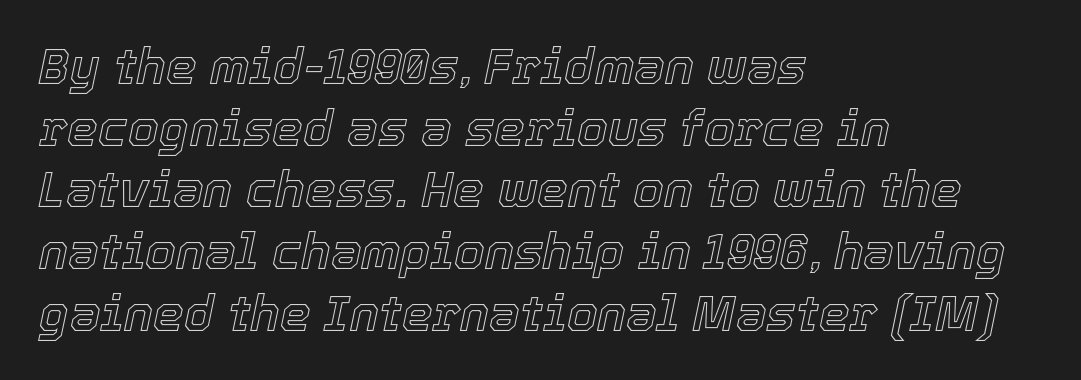
The image shows 49 px text type, italic (leaning right); set left-aligned, normal line spacing (1.26x), normal letter spacing, not underlined; a medium x-height.
